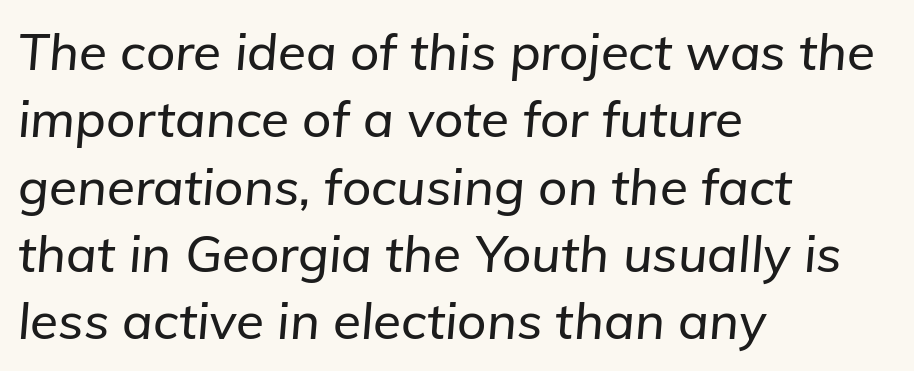
The image shows 51 px text type, italic (leaning right); set left-aligned, normal line spacing (1.32x), normal letter spacing, not underlined; low stroke contrast and a medium x-height.
